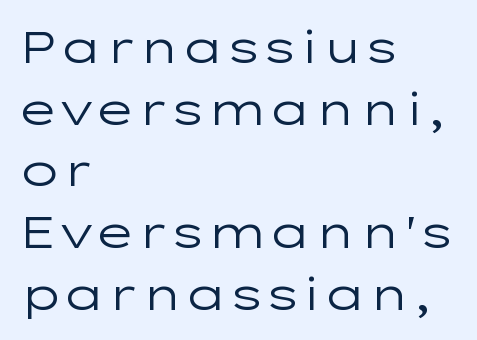
{"serif": "no", "italic": "no", "bold": "no", "weight": "regular", "width": "wide", "stroke_contrast": "low", "x_height": "medium", "monospaced": "no", "underline": "no", "align": "left", "line_spacing": "normal", "line_spacing_ratio": 1.37, "letter_spacing": "normal", "letter_spacing_em": 0.0, "glyph_px": 45}
